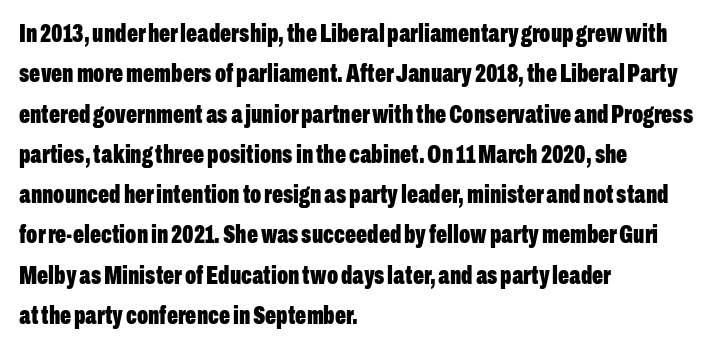
A classic flush-left, rag-right setting is used for this passage. Rows of type keep a routine distance in the vertical direction. Descenders are the only things crossing below the line. The strokes are fattened all the way to bold. Tracking value appears to be zero — textbook default spacing.
